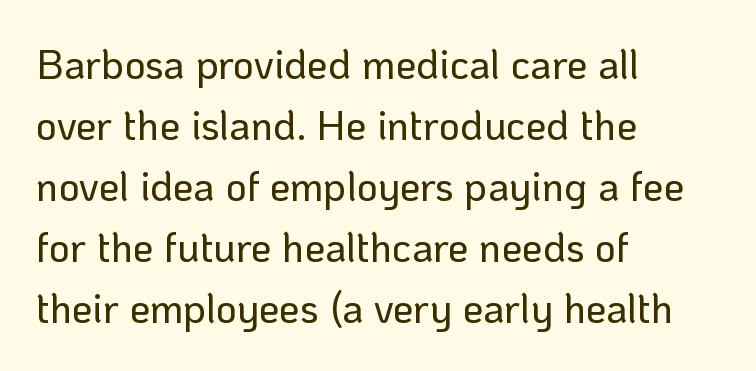
The image shows 41 px sans-serif type, upright; set left-aligned, normal line spacing (1.49x), normal letter spacing, not underlined; low stroke contrast and a medium x-height.
